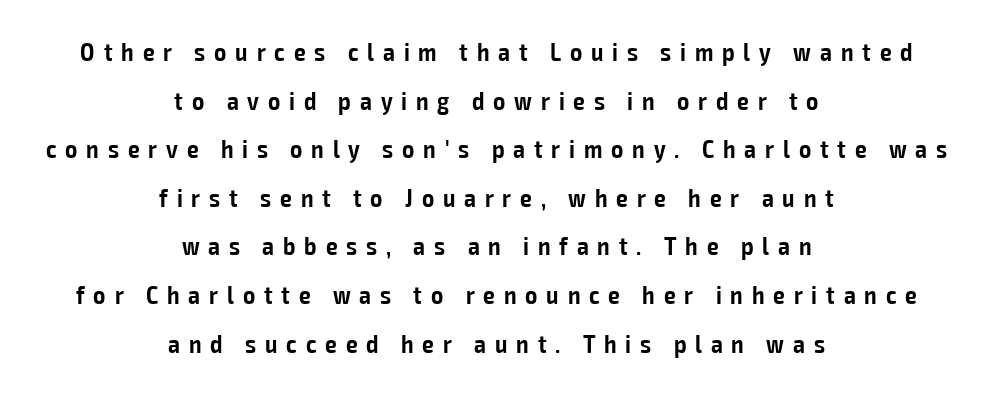
Q: Is the text bold? A: Semi-bold.
Q: Is the text italic (slanted)? A: No, it is upright.
Q: Is the text underlined? A: No.
Q: How is the paragraph aligned? A: Centered.
Q: Is the spacing between letters normal or unusually wide? A: Unusually wide.
